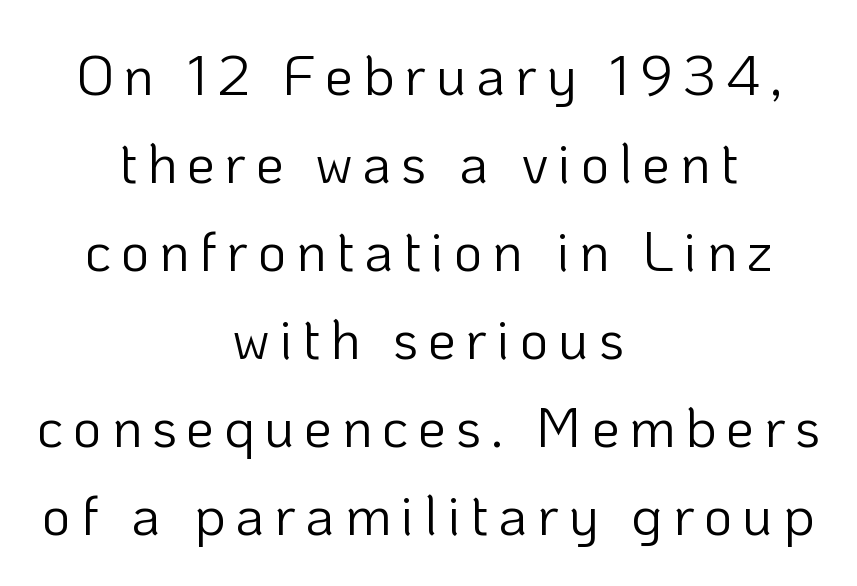
Q: Is the text bold? A: No.
Q: Is the text italic (slanted)? A: No, it is upright.
Q: Is the typeface a serif or a sans-serif typeface? A: Sans-serif.
Q: Is the text underlined? A: No.
Q: How is the paragraph aligned? A: Centered.
Q: Is the spacing between lines tight, normal or loose? A: Normal.
Q: Width (condensed, normal, or wide)? A: Normal.
Q: Stroke contrast? A: Low.
Q: x-height? A: Medium.
Q: Monospaced? A: No.
